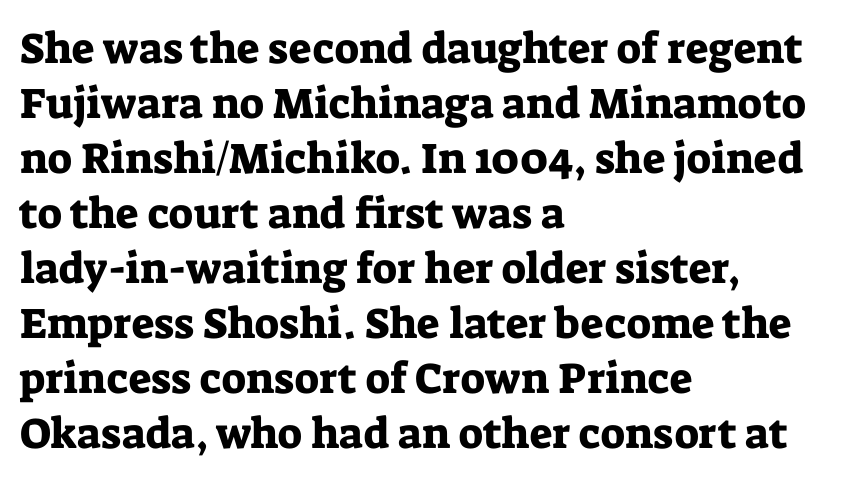
Q: Is the text italic (slanted)? A: No, it is upright.
Q: Is the typeface a serif or a sans-serif typeface? A: Serif.
Q: Is the text underlined? A: No.
Q: How is the paragraph aligned? A: Left-aligned.
Q: Is the spacing between letters normal or unusually wide? A: Normal.
Q: Is the spacing between lines tight, normal or loose? A: Normal.
Q: Width (condensed, normal, or wide)? A: Normal.
Q: Stroke contrast? A: Low.
Q: x-height? A: Medium.
Q: Monospaced? A: No.
